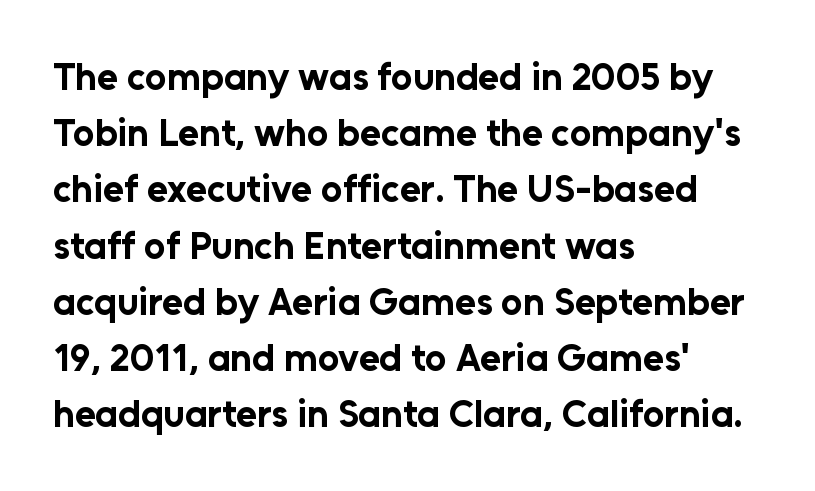
Q: Is the text bold? A: Yes.
Q: Is the text italic (slanted)? A: No, it is upright.
Q: Is the typeface a serif or a sans-serif typeface? A: Sans-serif.
Q: Is the text underlined? A: No.
Q: How is the paragraph aligned? A: Left-aligned.
Q: Is the spacing between letters normal or unusually wide? A: Normal.
Q: Is the spacing between lines tight, normal or loose? A: Normal.
Q: Width (condensed, normal, or wide)? A: Normal.
Q: Stroke contrast? A: Low.
Q: x-height? A: Medium.
Q: Monospaced? A: No.
